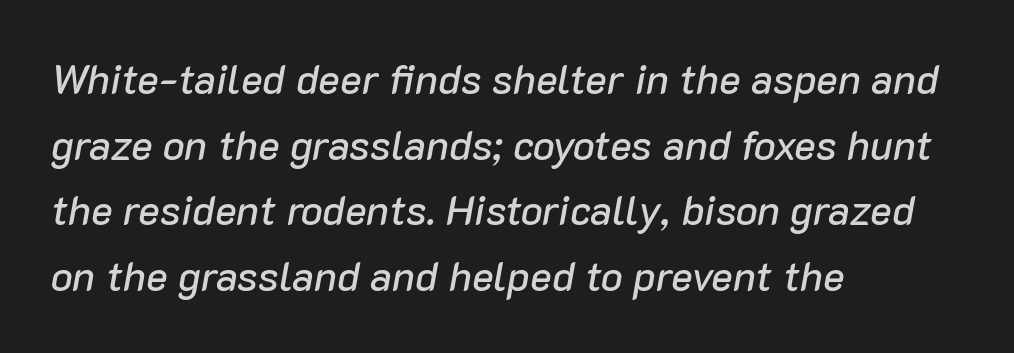
{"italic": "yes", "lean": "right", "slant_degrees": 10, "width": "normal", "stroke_contrast": "low", "x_height": "medium", "monospaced": "no", "underline": "no", "align": "left", "line_spacing": "normal", "line_spacing_ratio": 1.6, "letter_spacing": "normal", "letter_spacing_em": 0.0, "glyph_px": 41}
